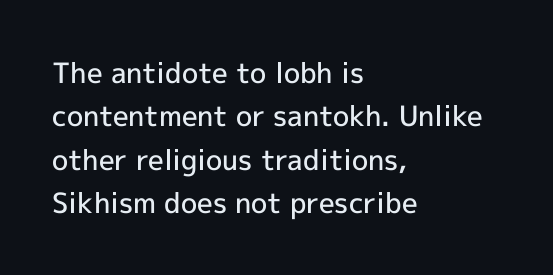
{"serif": "no", "italic": "no", "bold": "semi", "weight": "semibold", "width": "normal", "x_height": "medium", "monospaced": "no", "underline": "no", "align": "left", "line_spacing": "normal", "line_spacing_ratio": 1.55, "letter_spacing": "normal", "letter_spacing_em": 0.0, "glyph_px": 28}
